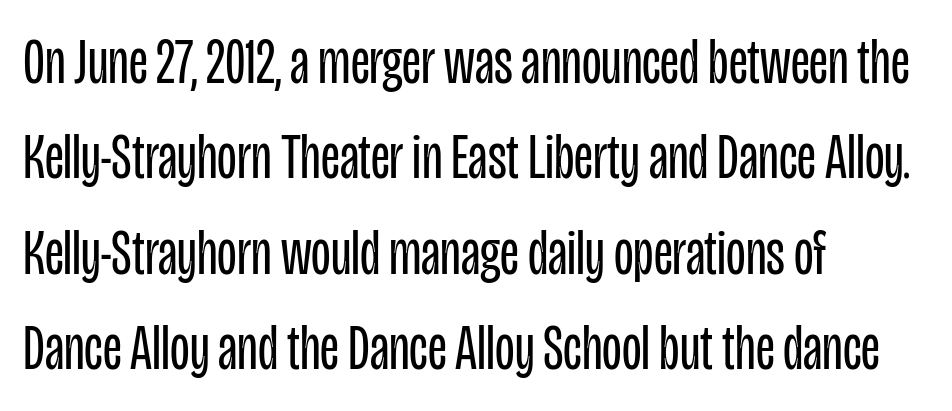
{"serif": "no", "italic": "no", "bold": "no", "weight": "regular", "width": "condensed", "stroke_contrast": "low", "x_height": "large", "monospaced": "no", "underline": "no", "align": "left", "line_spacing": "normal", "line_spacing_ratio": 1.49, "letter_spacing": "normal", "letter_spacing_em": 0.0, "glyph_px": 64}
